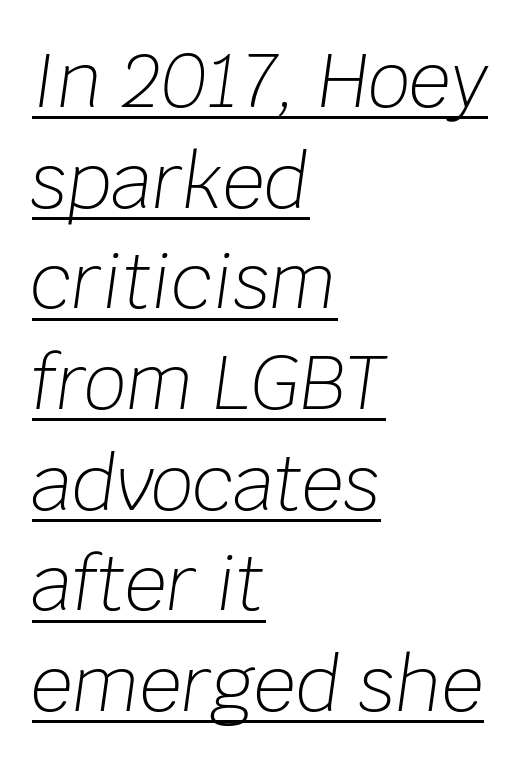
The image shows 74 px light type, italic (leaning right); set left-aligned, normal line spacing (1.36x), normal letter spacing, underlined; low stroke contrast and a large x-height.
